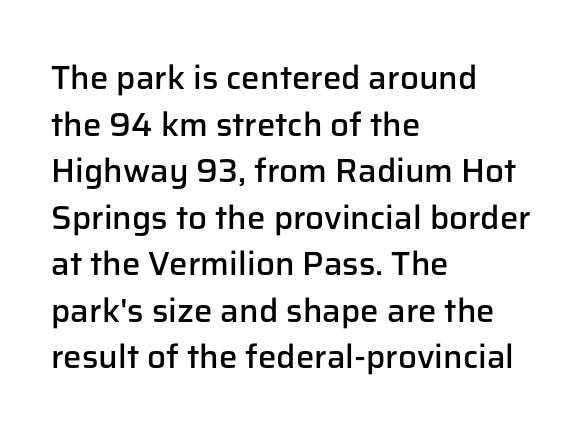
Q: Is the text bold? A: Semi-bold.
Q: Is the text italic (slanted)? A: No, it is upright.
Q: Is the typeface a serif or a sans-serif typeface? A: Sans-serif.
Q: Is the text underlined? A: No.
Q: How is the paragraph aligned? A: Left-aligned.
Q: Is the spacing between letters normal or unusually wide? A: Normal.
Q: Is the spacing between lines tight, normal or loose? A: Normal.
Q: Width (condensed, normal, or wide)? A: Normal.
Q: Stroke contrast? A: Low.
Q: x-height? A: Medium.
Q: Monospaced? A: No.
